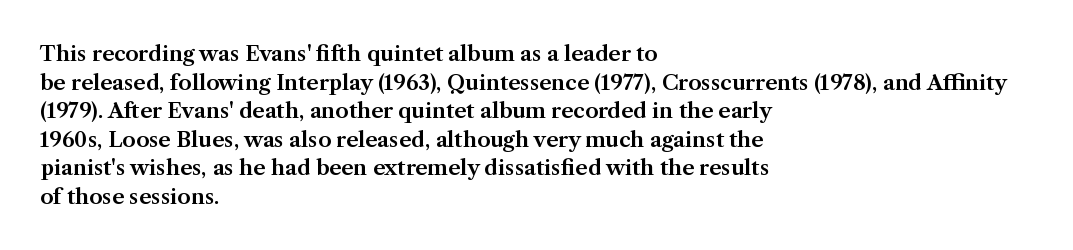
The rendering keeps characters at their native spacing. Does the lettering tilt? It doesn't — this is upright. Descender tails drop into unmarked territory. The lines sit at an ordinary, default distance from one another. One-word summary of the alignment: left.
